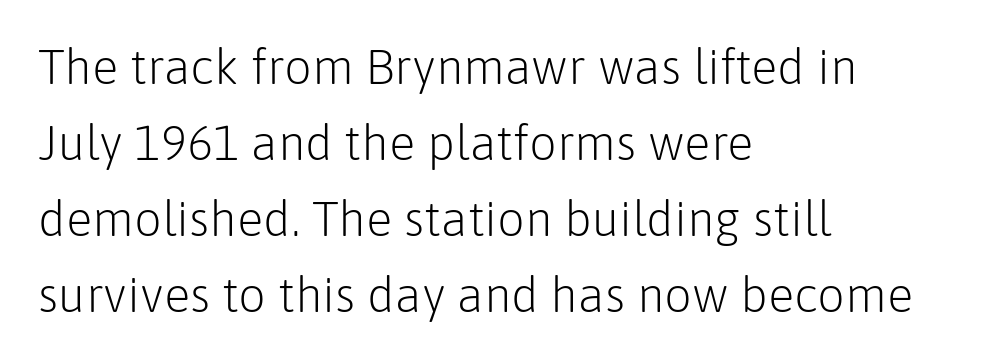
These lines stack with their left ends in a neat column. Compared with typical paragraphs, the rows here are spaced about the same. The designer went with a sans here, leaving each stem footless. Ordinary non-slanted type is in use. This rendering leaves character spacing at its baseline value. Weight class: somewhere from thin through regular.
